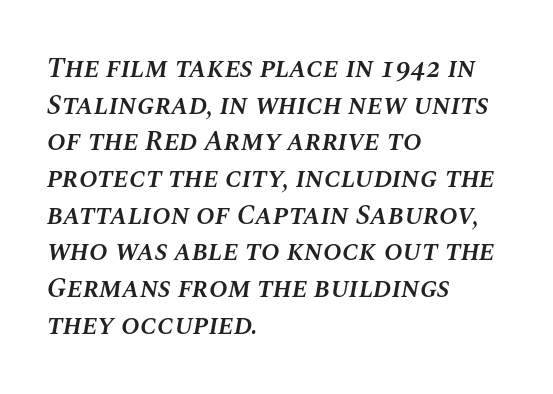
{"italic": "yes", "lean": "right", "slant_degrees": 10, "bold": "semi", "weight": "semibold", "width": "normal", "stroke_contrast": "medium", "x_height": "large", "monospaced": "no", "underline": "no", "align": "left", "line_spacing": "normal", "line_spacing_ratio": 1.31, "letter_spacing": "normal", "letter_spacing_em": 0.0, "glyph_px": 28}
